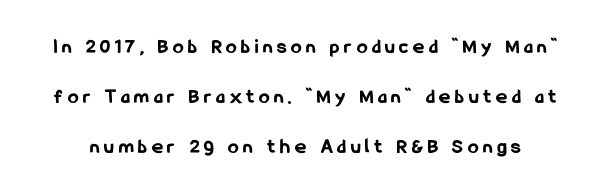
The image shows 21 px bold type, upright; set loose line spacing (2.39x), unusually wide letter spacing (+0.23 em), not underlined.
